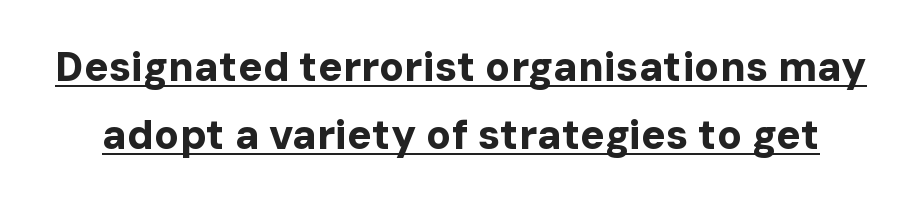
The image shows 41 px bold sans-serif type, upright; set normal line spacing (1.66x), normal letter spacing, underlined; low stroke contrast and a medium x-height.
